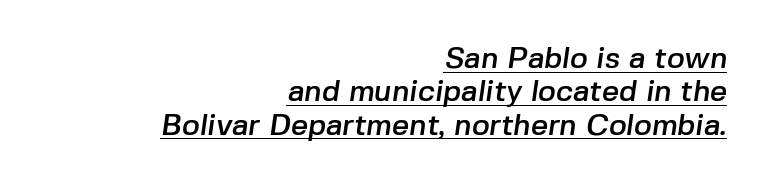
The image shows 30 px sans-serif type; set right-aligned, tight line spacing (1.11x), normal letter spacing, underlined; low stroke contrast and a medium x-height.
